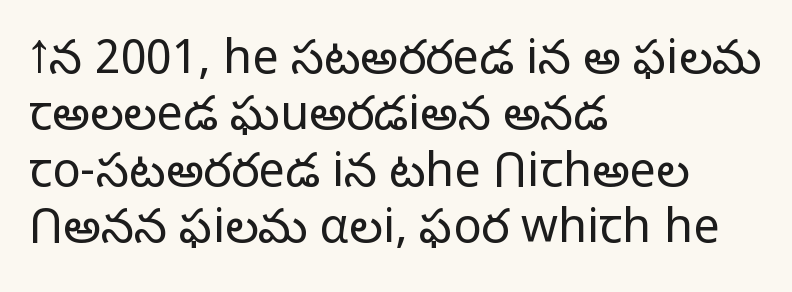
The image shows 47 px light sans-serif type, upright; set left-aligned, line spacing 1.2x, normal letter spacing, not underlined; low stroke contrast and a medium x-height.
